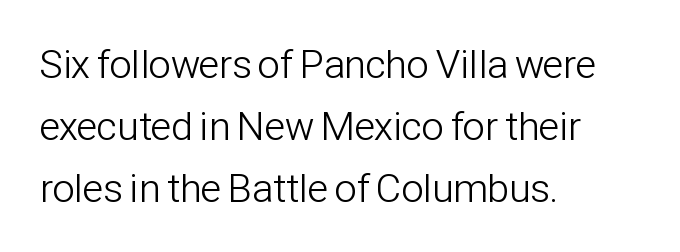
{"serif": "no", "italic": "no", "bold": "no", "weight": "light", "width": "condensed", "stroke_contrast": "low", "x_height": "medium", "monospaced": "no", "underline": "no", "align": "left", "line_spacing": "normal", "line_spacing_ratio": 1.55, "letter_spacing": "normal", "letter_spacing_em": 0.0, "glyph_px": 40}
